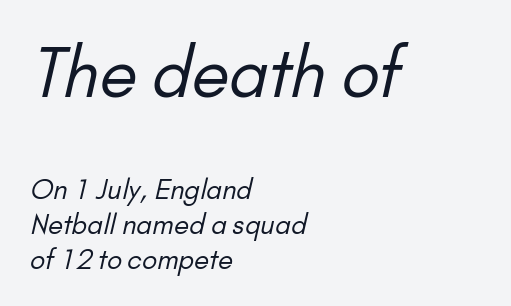
Q: Is the text bold? A: No.
Q: Is the typeface a serif or a sans-serif typeface? A: Sans-serif.
Q: Is the text underlined? A: No.
Q: How is the paragraph aligned? A: Left-aligned.
Q: Is the spacing between letters normal or unusually wide? A: Normal.
Q: Is the spacing between lines tight, normal or loose? A: Normal.
Q: Which block of text is set in a larger size, the first (top) or the second (bottom)? A: The first (top) one.
Q: Width (condensed, normal, or wide)? A: Normal.
Q: Stroke contrast? A: Low.
Q: x-height? A: Small.
Q: Monospaced? A: No.
